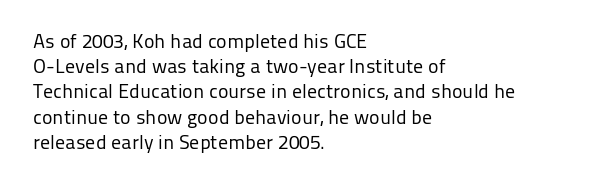
{"italic": "no", "bold": "no", "underline": "no", "align": "left", "line_spacing": "normal", "line_spacing_ratio": 1.26, "letter_spacing": "normal", "letter_spacing_em": 0.0, "glyph_px": 20}
